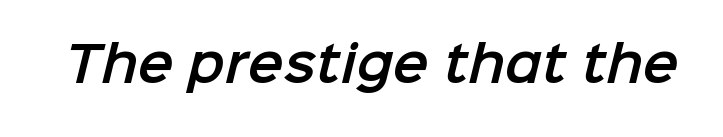
The image shows 48 px sans-serif type; set normal letter spacing, not underlined; low stroke contrast and a medium x-height.
